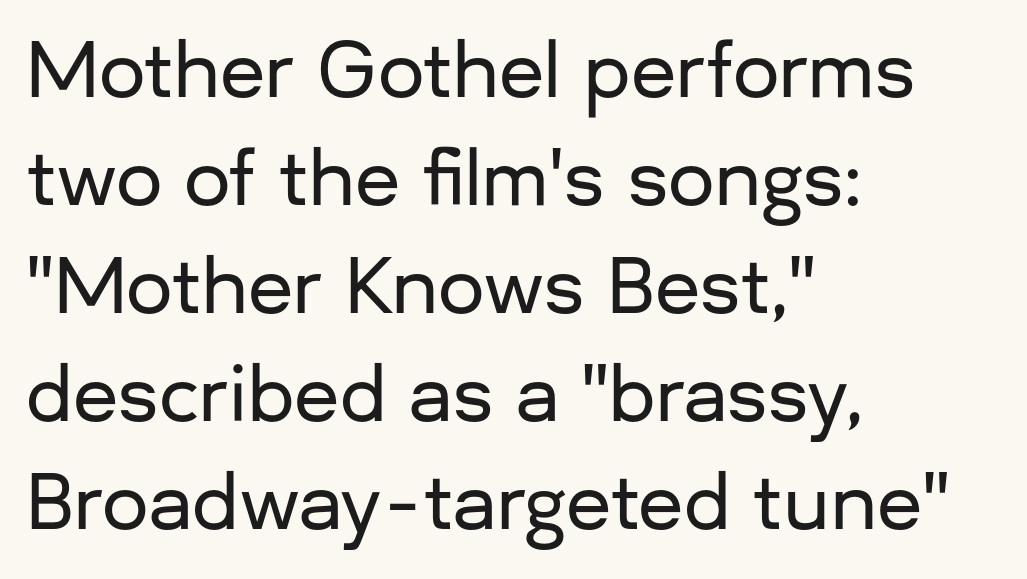
{"serif": "no", "italic": "no", "width": "normal", "stroke_contrast": "low", "x_height": "medium", "monospaced": "no", "underline": "no", "align": "left", "line_spacing": "normal", "line_spacing_ratio": 1.46, "letter_spacing": "normal", "letter_spacing_em": 0.0, "glyph_px": 74}
